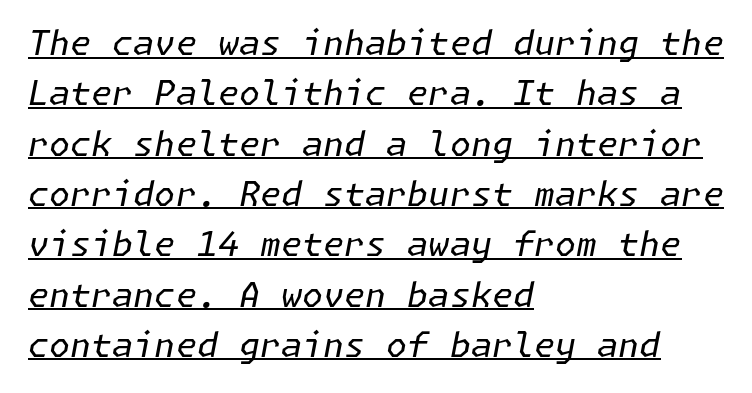
{"italic": "yes", "lean": "right", "slant_degrees": 11, "bold": "no", "weight": "regular", "width": "normal", "stroke_contrast": "low", "x_height": "medium", "underline": "yes", "align": "left", "line_spacing": "normal", "line_spacing_ratio": 1.48, "letter_spacing": "normal", "letter_spacing_em": 0.0, "glyph_px": 34}
